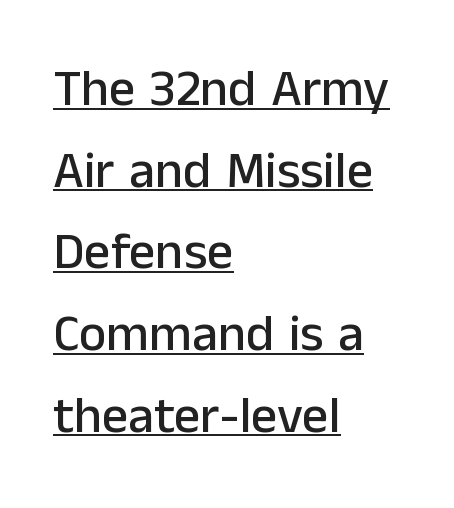
The image shows 52 px sans-serif type, upright; set left-aligned, normal line spacing (1.57x), normal letter spacing, underlined; low stroke contrast and a medium x-height.
